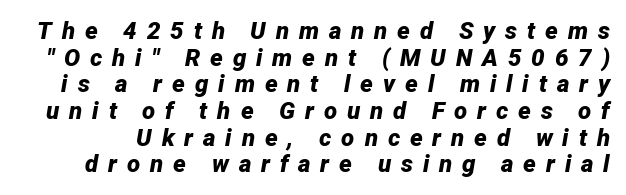
Q: Is the text bold? A: Yes.
Q: Is the text italic (slanted)? A: Yes, it leans right by about 12 degrees.
Q: Is the text underlined? A: No.
Q: Is the spacing between letters normal or unusually wide? A: Unusually wide.
Q: Is the spacing between lines tight, normal or loose? A: Tight.
